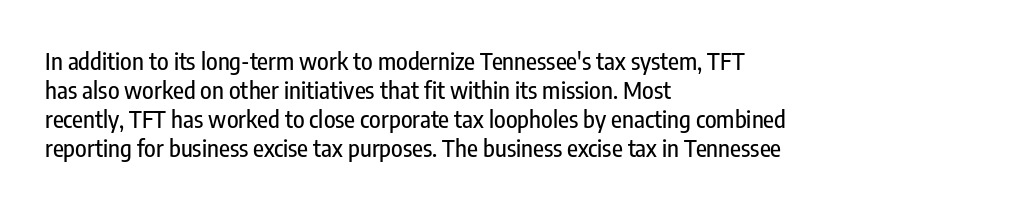
The area under the type is left untouched. Is the block centered? No — it sits flush against the left margin. Default kerning and tracking; the words read as compact shapes. Is there any slant? The stems are plumb.
